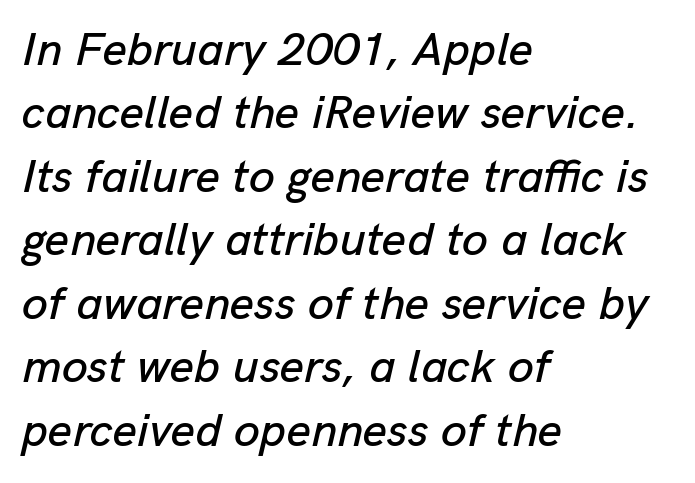
In terms of letterspacing, this is plain default setting. Typeset ragged right — the left edge is the straight one. This sample keeps an unexceptional amount of space between lines. The face used here has a pronounced slope to its letters. Proportional: the letters do not fall into vertical columns.
